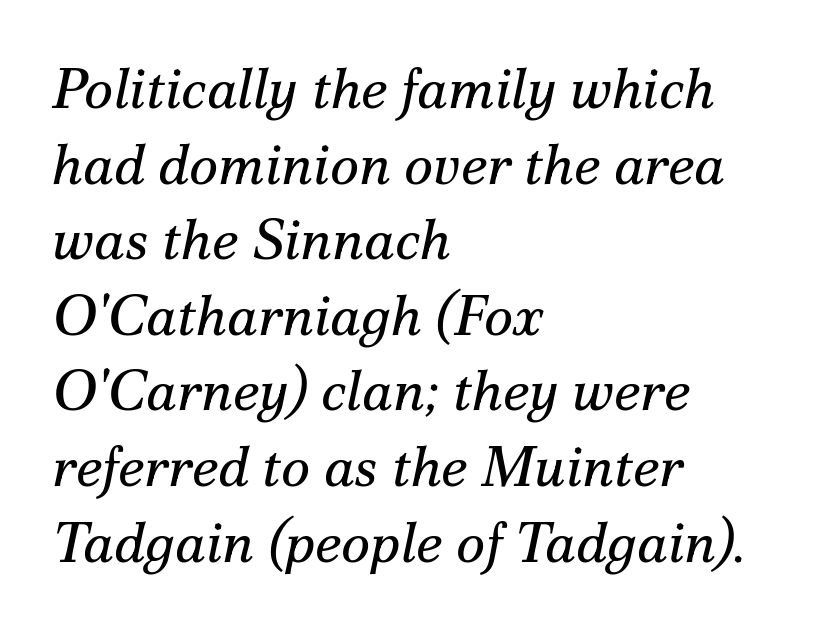
The image shows 56 px regular-weight serif type, italic (leaning right); set left-aligned, normal line spacing (1.35x), normal letter spacing, not underlined; medium stroke contrast and a small x-height.
